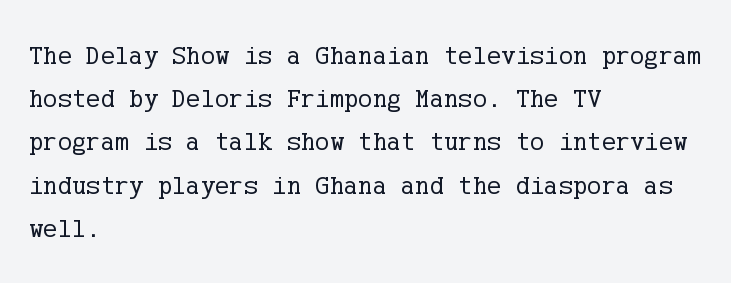
The image shows 27 px text type, upright; set left-aligned, normal line spacing (1.6x), normal letter spacing, not underlined.
